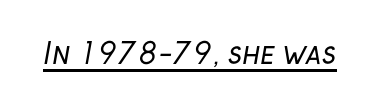
The weight would be labelled regular, book, light, or lighter still. Here the designer chose a conventional face with non-uniform glyph widths. The words here are underlined. Caption: standard tracking, unaltered. You can tell from the bare stems that sans-serif type was used.
